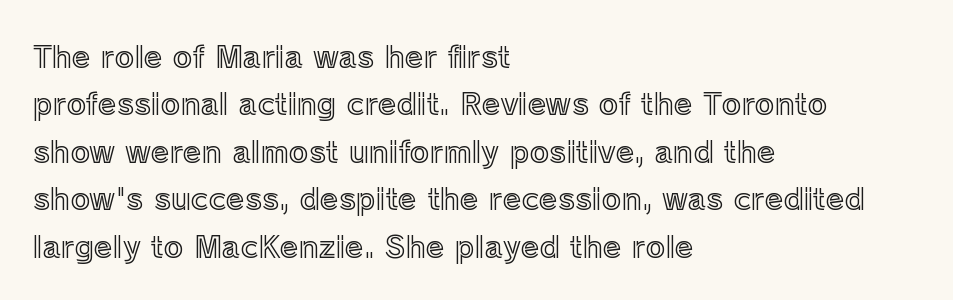
The image shows 30 px text type, upright; set left-aligned, normal line spacing (1.58x), normal letter spacing, not underlined; a medium x-height.
